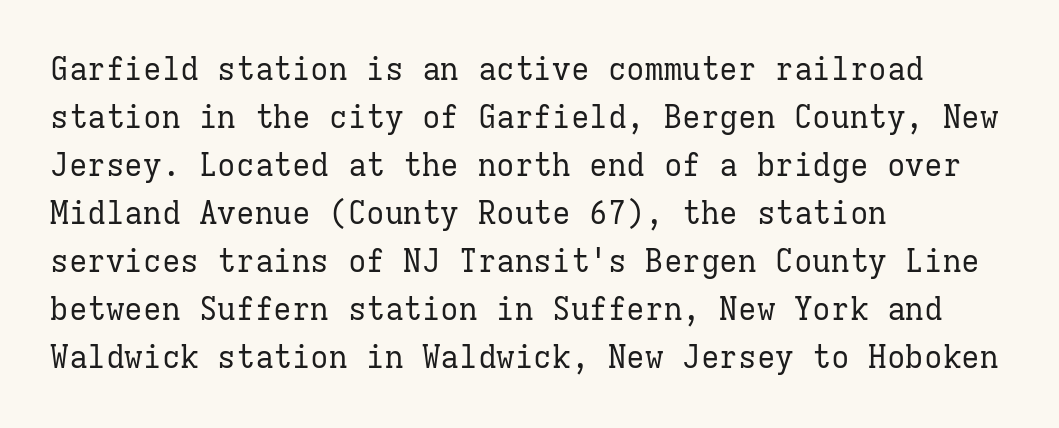
Q: Is the text bold? A: No.
Q: Is the text italic (slanted)? A: No, it is upright.
Q: Is the typeface a serif or a sans-serif typeface? A: Serif.
Q: Is the text underlined? A: No.
Q: How is the paragraph aligned? A: Left-aligned.
Q: Is the spacing between letters normal or unusually wide? A: Normal.
Q: Is the spacing between lines tight, normal or loose? A: Normal.
Q: Width (condensed, normal, or wide)? A: Normal.
Q: Stroke contrast? A: Low.
Q: x-height? A: Medium.
Q: Monospaced? A: Yes.
